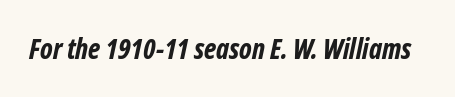
Chunky letters — that's bold for sure. You could not count columns in this text — the font is proportionally spaced. Letters rest on an invisible, unmarked baseline. Short note: letters normally spaced.
